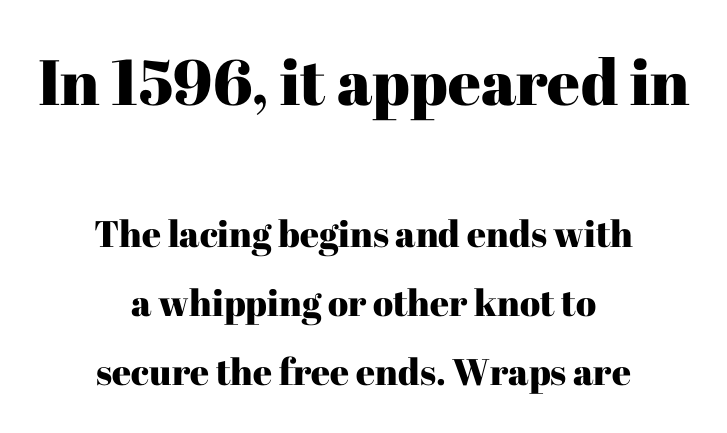
{"serif": "yes", "italic": "no", "width": "normal", "stroke_contrast": "high", "x_height": "medium", "monospaced": "no", "underline": "no", "align": "center", "line_spacing_ratio": 1.86, "letter_spacing": "normal", "letter_spacing_em": 0.0, "larger_block": "first", "size_ratio": 1.73, "glyph_px": 64}
